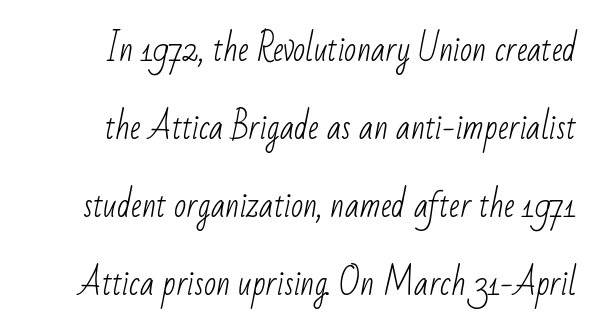
{"serif": "no", "bold": "no", "weight": "light", "width": "condensed", "stroke_contrast": "low", "x_height": "small", "monospaced": "no", "underline": "no", "align": "right", "line_spacing": "loose", "line_spacing_ratio": 2.44, "letter_spacing": "normal", "letter_spacing_em": 0.0, "glyph_px": 32}
